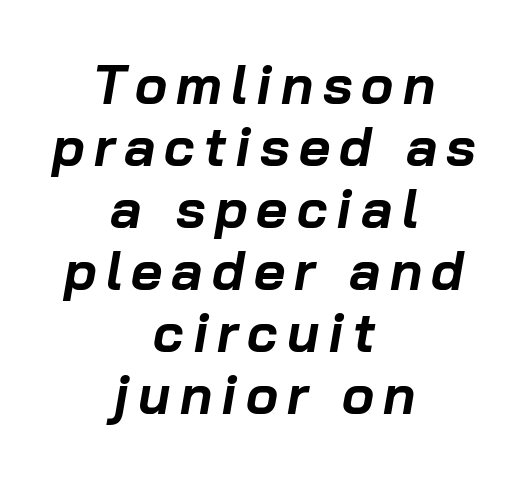
Q: Is the text bold? A: Yes.
Q: Is the text italic (slanted)? A: Yes, it leans right by about 10 degrees.
Q: Is the text underlined? A: No.
Q: How is the paragraph aligned? A: Centered.
Q: Is the spacing between lines tight, normal or loose? A: Tight.
Q: Width (condensed, normal, or wide)? A: Normal.
Q: Stroke contrast? A: Low.
Q: x-height? A: Medium.
Q: Monospaced? A: No.
